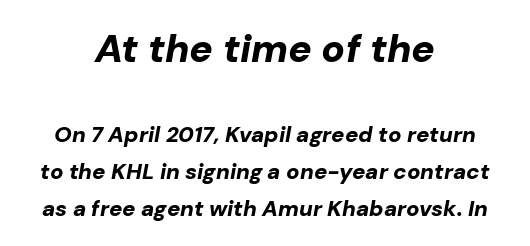
{"italic": "yes", "lean": "right", "slant_degrees": 10, "bold": "yes", "weight": "bold", "width": "normal", "stroke_contrast": "low", "x_height": "medium", "monospaced": "no", "underline": "no", "align": "center", "line_spacing": "normal", "line_spacing_ratio": 1.68, "letter_spacing": "normal", "letter_spacing_em": 0.0, "larger_block": "first", "size_ratio": 1.77, "glyph_px": 39}
